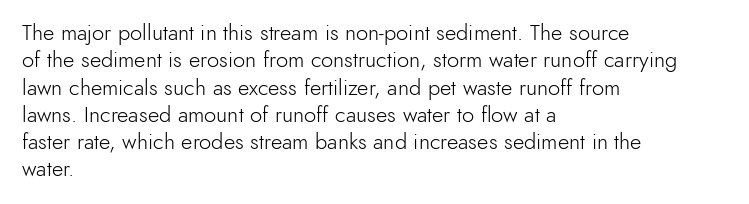
{"italic": "no", "bold": "no", "underline": "no", "align": "left", "line_spacing_ratio": 1.24, "letter_spacing": "normal", "letter_spacing_em": 0.0, "glyph_px": 22}
